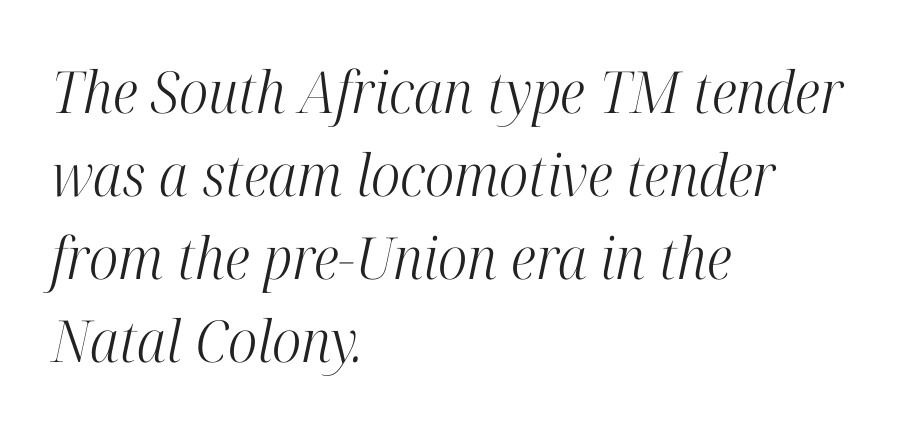
The image shows 58 px light, condensed serif type, italic (leaning right); set left-aligned, normal line spacing (1.43x), normal letter spacing, not underlined; high stroke contrast and a medium x-height.
